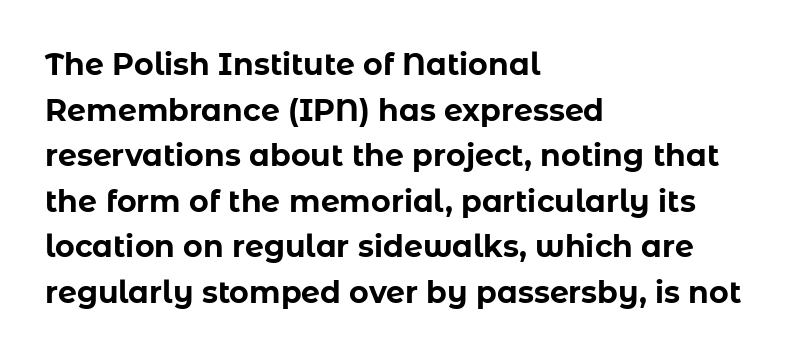
Each word holds together tightly as a unit, with standard inter-letter gaps. If you measured baseline to baseline, you'd find a middling distance. Visually the block forms a straight wall on the left and a jagged coastline on the right. Caption: bold face, heavy strokes. Do the characters align in a grid? No, the font is proportional.
